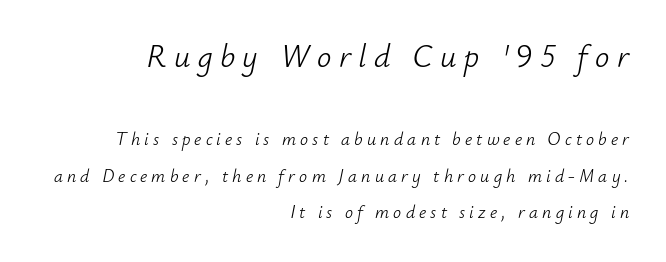
Q: Is the text bold? A: No.
Q: Is the text italic (slanted)? A: Yes, it leans right by about 12 degrees.
Q: Is the text underlined? A: No.
Q: How is the paragraph aligned? A: Right-aligned.
Q: Is the spacing between letters normal or unusually wide? A: Unusually wide.
Q: Is the spacing between lines tight, normal or loose? A: Loose.
Q: Which block of text is set in a larger size, the first (top) or the second (bottom)? A: The first (top) one.
Q: Width (condensed, normal, or wide)? A: Normal.
Q: Stroke contrast? A: Low.
Q: x-height? A: Small.
Q: Monospaced? A: No.
